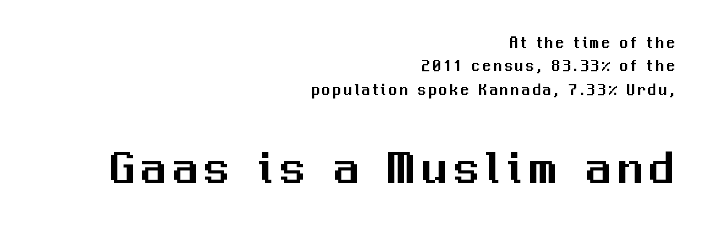
Q: Is the text italic (slanted)? A: No, it is upright.
Q: Is the typeface a serif or a sans-serif typeface? A: Sans-serif.
Q: Is the text underlined? A: No.
Q: How is the paragraph aligned? A: Right-aligned.
Q: Is the spacing between lines tight, normal or loose? A: Normal.
Q: Which block of text is set in a larger size, the first (top) or the second (bottom)? A: The second (bottom) one.
Q: Width (condensed, normal, or wide)? A: Normal.
Q: Stroke contrast? A: Medium.
Q: x-height? A: Medium.
Q: Monospaced? A: No.
